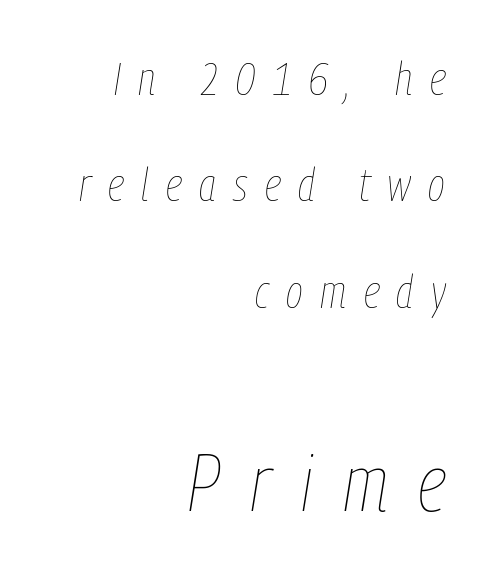
Q: Is the text bold? A: No.
Q: Is the text italic (slanted)? A: Yes, it leans right by about 9 degrees.
Q: Is the text underlined? A: No.
Q: How is the paragraph aligned? A: Right-aligned.
Q: Is the spacing between letters normal or unusually wide? A: Unusually wide.
Q: Is the spacing between lines tight, normal or loose? A: Loose.
Q: Which block of text is set in a larger size, the first (top) or the second (bottom)? A: The second (bottom) one.
Q: Width (condensed, normal, or wide)? A: Condensed.
Q: Stroke contrast? A: Low.
Q: x-height? A: Medium.
Q: Monospaced? A: No.
